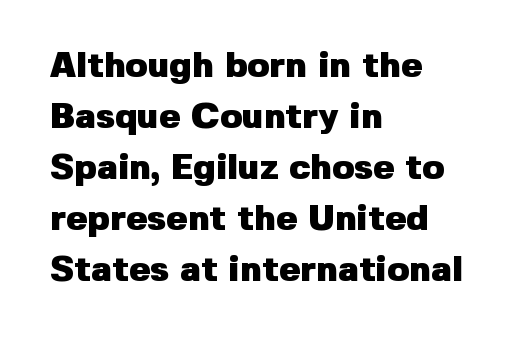
Q: Is the text bold? A: Yes.
Q: Is the text italic (slanted)? A: No, it is upright.
Q: Is the typeface a serif or a sans-serif typeface? A: Sans-serif.
Q: Is the text underlined? A: No.
Q: How is the paragraph aligned? A: Left-aligned.
Q: Is the spacing between letters normal or unusually wide? A: Normal.
Q: Is the spacing between lines tight, normal or loose? A: Normal.
Q: Width (condensed, normal, or wide)? A: Normal.
Q: Stroke contrast? A: Low.
Q: x-height? A: Medium.
Q: Monospaced? A: No.
